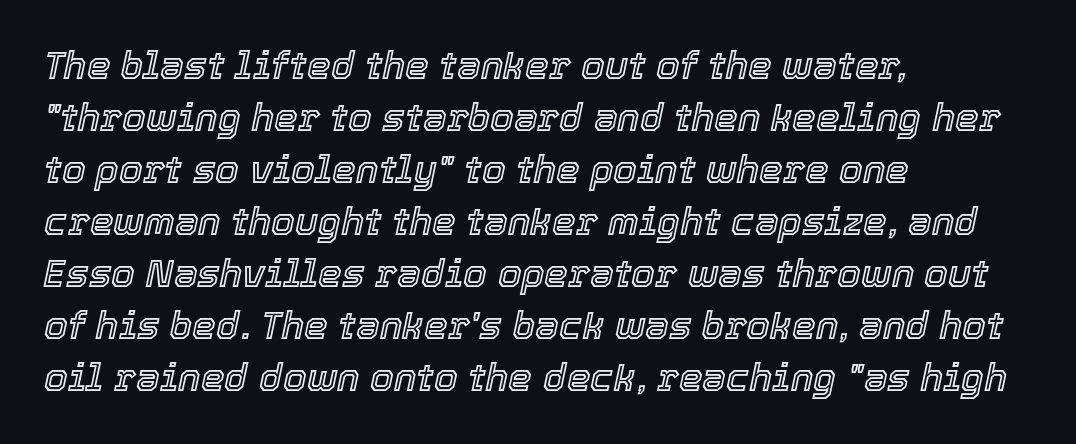
{"italic": "yes", "lean": "right", "slant_degrees": 12, "width": "normal", "x_height": "medium", "monospaced": "no", "underline": "no", "align": "left", "line_spacing": "normal", "line_spacing_ratio": 1.37, "letter_spacing": "normal", "letter_spacing_em": 0.0, "glyph_px": 38}
